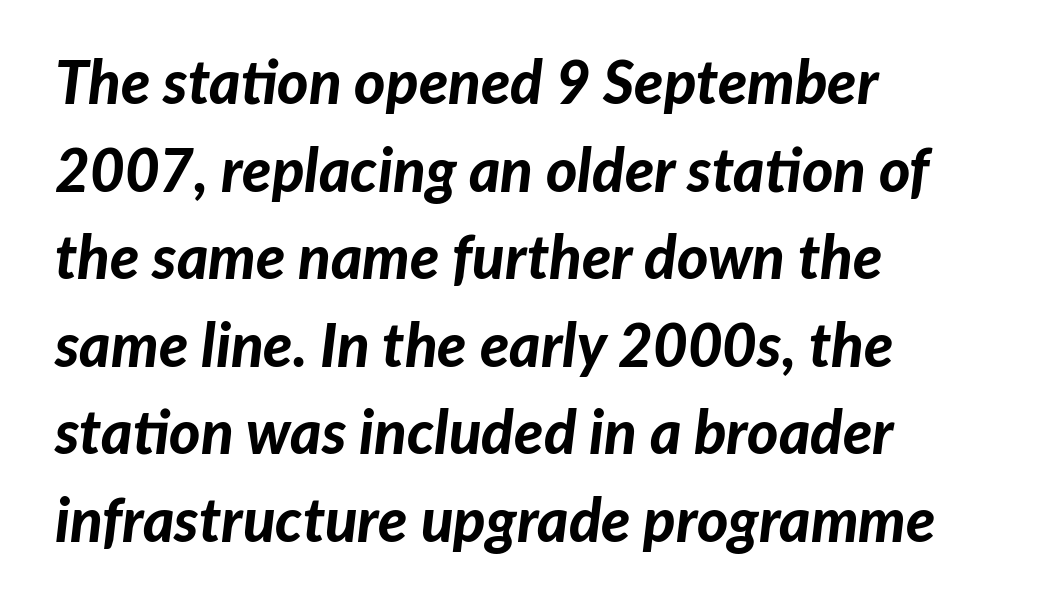
{"italic": "yes", "lean": "right", "slant_degrees": 7, "bold": "yes", "weight": "bold", "width": "normal", "stroke_contrast": "low", "x_height": "medium", "monospaced": "no", "underline": "no", "align": "left", "line_spacing": "normal", "line_spacing_ratio": 1.46, "letter_spacing": "normal", "letter_spacing_em": 0.0, "glyph_px": 60}
